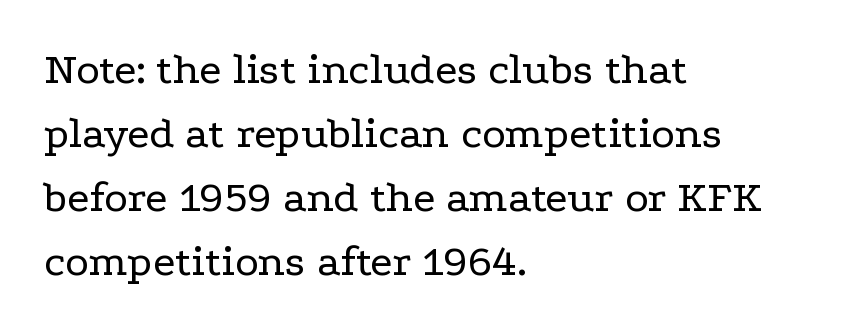
{"serif": "yes", "italic": "no", "bold": "no", "weight": "regular", "width": "wide", "stroke_contrast": "low", "x_height": "medium", "monospaced": "no", "underline": "no", "align": "left", "line_spacing": "normal", "line_spacing_ratio": 1.42, "letter_spacing": "normal", "letter_spacing_em": 0.0, "glyph_px": 45}
